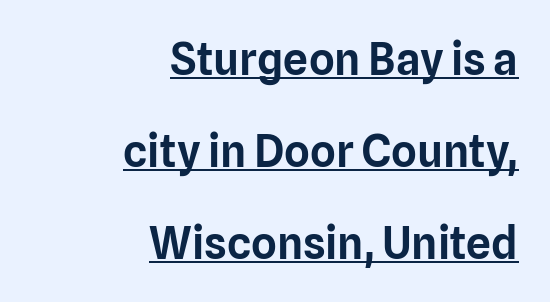
Q: Is the text italic (slanted)? A: No, it is upright.
Q: Is the typeface a serif or a sans-serif typeface? A: Sans-serif.
Q: Is the text underlined? A: Yes.
Q: How is the paragraph aligned? A: Right-aligned.
Q: Is the spacing between letters normal or unusually wide? A: Normal.
Q: Is the spacing between lines tight, normal or loose? A: Loose.
Q: Width (condensed, normal, or wide)? A: Normal.
Q: Stroke contrast? A: Low.
Q: x-height? A: Medium.
Q: Monospaced? A: No.
